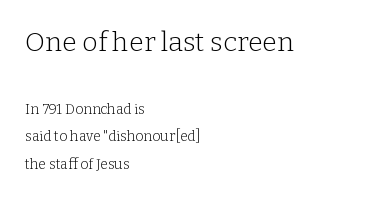
Standard letterfit; no display-style spreading of the glyphs. If you measured baseline to baseline, you'd find a long distance. Each stroke keeps to a modest, everyday thickness or less. No italicization has been applied; the sample stays upright. Check the space under the baseline: it is left empty. Type size steps down from the first block to the second.
